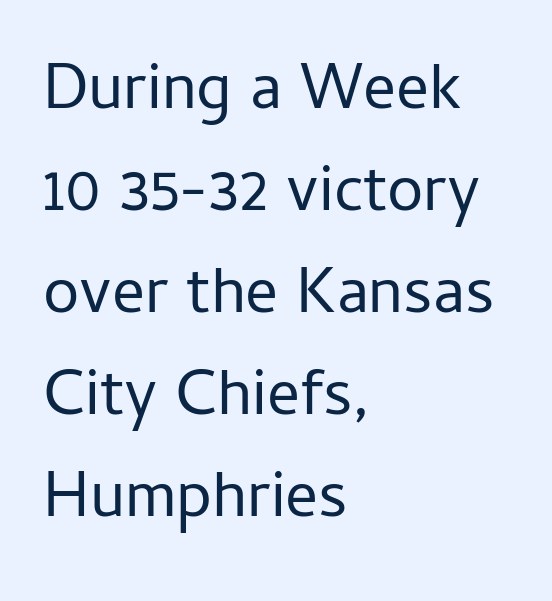
The image shows 65 px regular-weight sans-serif type, upright; set left-aligned, normal line spacing (1.57x), normal letter spacing, not underlined; low stroke contrast and a medium x-height.
